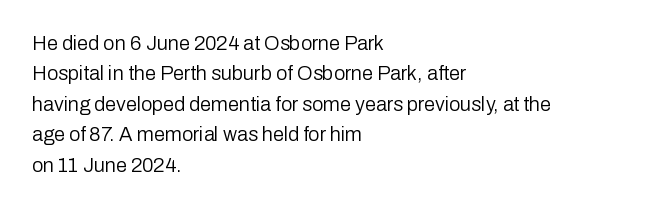
{"italic": "no", "bold": "no", "underline": "no", "align": "left", "line_spacing": "normal", "line_spacing_ratio": 1.52, "letter_spacing": "normal", "letter_spacing_em": 0.0, "glyph_px": 20}
